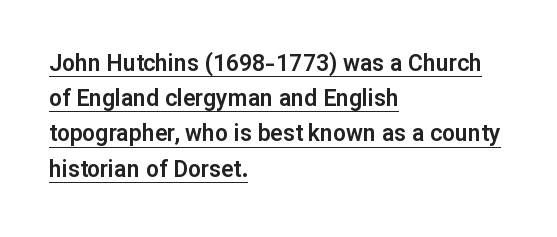
The sample's only ornament is a line tracing under the words. Does the copy run flush right? No — it runs flush left. The font's upright variant was chosen for this text. The letters sit at their default tracking, neither squeezed nor spread. Leading: standard.
